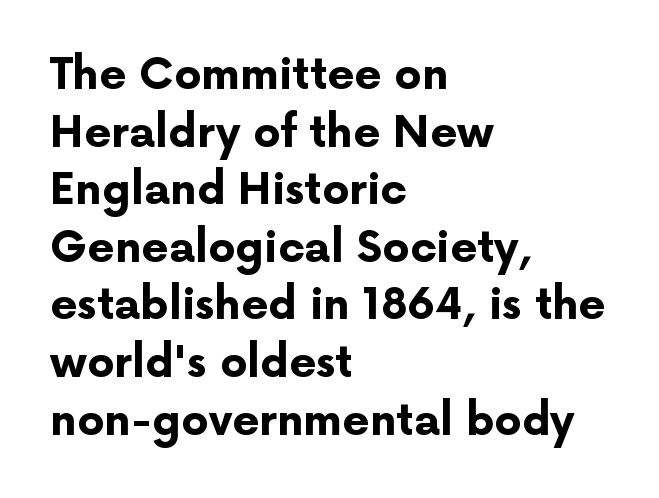
A typesetter would call this proportional, since set widths differ per character. The lines are quadded left. What stands out about the letter spacing? Nothing — it is the standard amount. Regarding serifs, this sample does without them.
